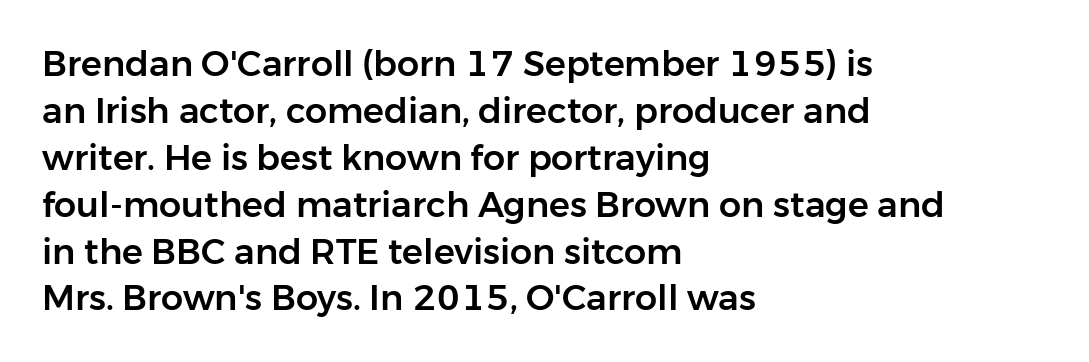
Q: Is the text italic (slanted)? A: No, it is upright.
Q: Is the typeface a serif or a sans-serif typeface? A: Sans-serif.
Q: Is the text underlined? A: No.
Q: How is the paragraph aligned? A: Left-aligned.
Q: Is the spacing between letters normal or unusually wide? A: Normal.
Q: Is the spacing between lines tight, normal or loose? A: Normal.
Q: Width (condensed, normal, or wide)? A: Normal.
Q: Stroke contrast? A: Low.
Q: x-height? A: Medium.
Q: Monospaced? A: No.
